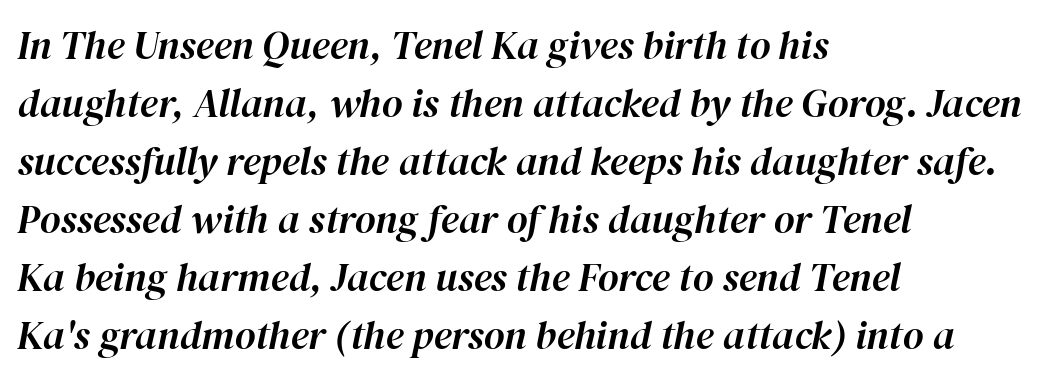
The image shows 40 px text type, italic (leaning right); set left-aligned, normal line spacing (1.45x), normal letter spacing, not underlined; high stroke contrast and a medium x-height.
